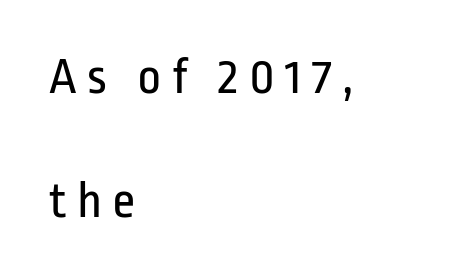
Italic: no, the glyphs are upright roman. On a weight scale, this lands at 450 or below. One-word summary of the alignment: left. The vertical gap from one line to the next is large. Someone cranked the tracking dial way up on this one.
